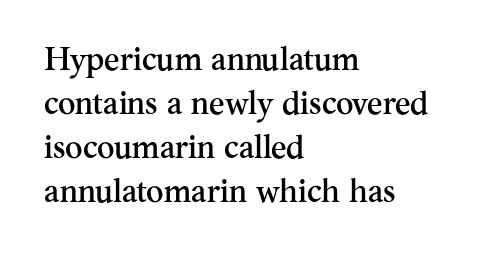
The image shows 33 px serif type, upright; set left-aligned, normal line spacing (1.33x), normal letter spacing, not underlined; medium stroke contrast and a small x-height.
